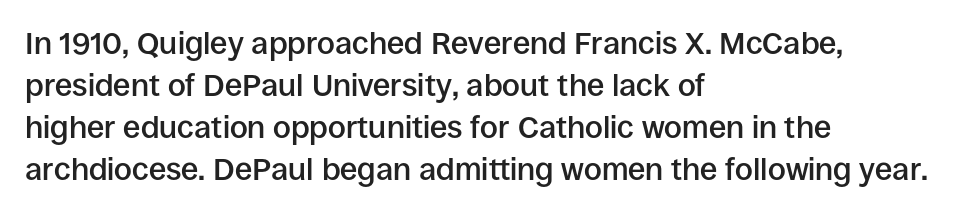
The image shows 31 px semibold sans-serif type, upright; set left-aligned, normal line spacing (1.36x), normal letter spacing, not underlined; low stroke contrast and a large x-height.
